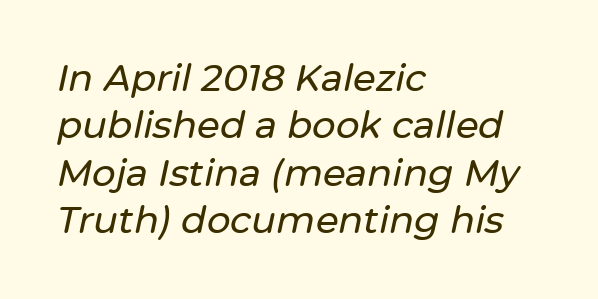
Q: Is the text italic (slanted)? A: Yes, it leans right by about 12 degrees.
Q: Is the text underlined? A: No.
Q: How is the paragraph aligned? A: Left-aligned.
Q: Is the spacing between letters normal or unusually wide? A: Normal.
Q: Is the spacing between lines tight, normal or loose? A: Normal.
Q: Width (condensed, normal, or wide)? A: Normal.
Q: Stroke contrast? A: Low.
Q: x-height? A: Medium.
Q: Monospaced? A: No.
